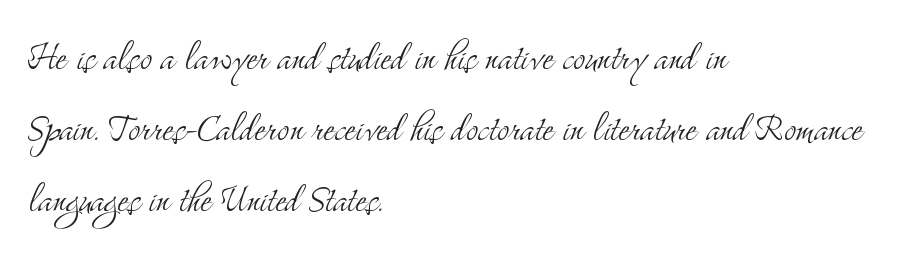
{"serif": "yes", "bold": "no", "weight": "light", "width": "condensed", "stroke_contrast": "medium", "x_height": "small", "monospaced": "no", "underline": "no", "align": "left", "line_spacing": "normal", "line_spacing_ratio": 1.54, "letter_spacing": "normal", "letter_spacing_em": 0.0, "glyph_px": 46}
